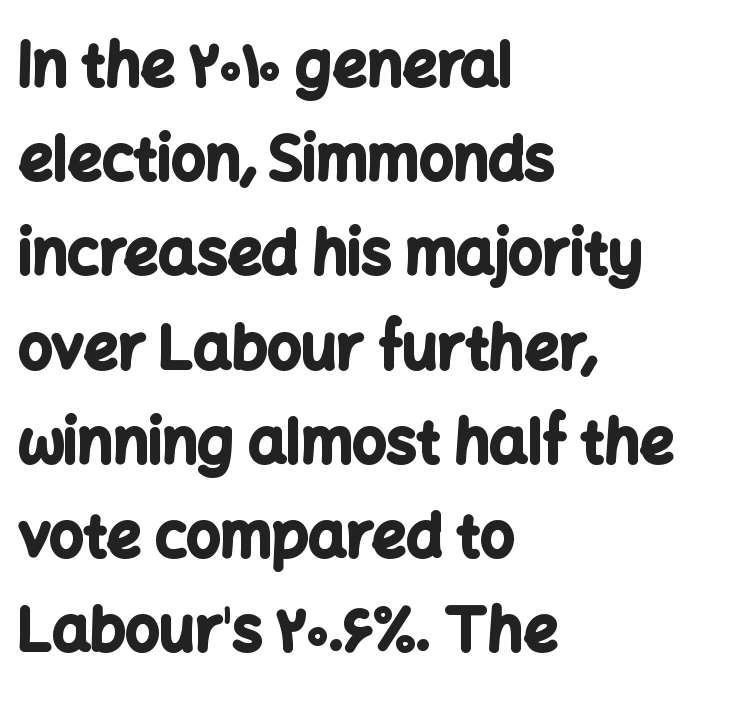
{"serif": "no", "italic": "no", "bold": "yes", "weight": "bold", "width": "normal", "stroke_contrast": "low", "x_height": "medium", "monospaced": "no", "underline": "no", "align": "left", "line_spacing": "normal", "line_spacing_ratio": 1.57, "letter_spacing": "normal", "letter_spacing_em": 0.0, "glyph_px": 60}
